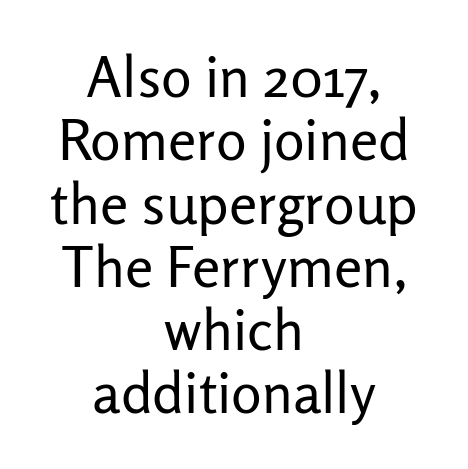
Plain, unruled lines of type. Rows of type sit shoulder to shoulder in the vertical direction. Between one letter and the next there's only the usual sliver of space. A centered setting, common on invitations and titles, is used for this passage. Quick note: not italic, upright.
